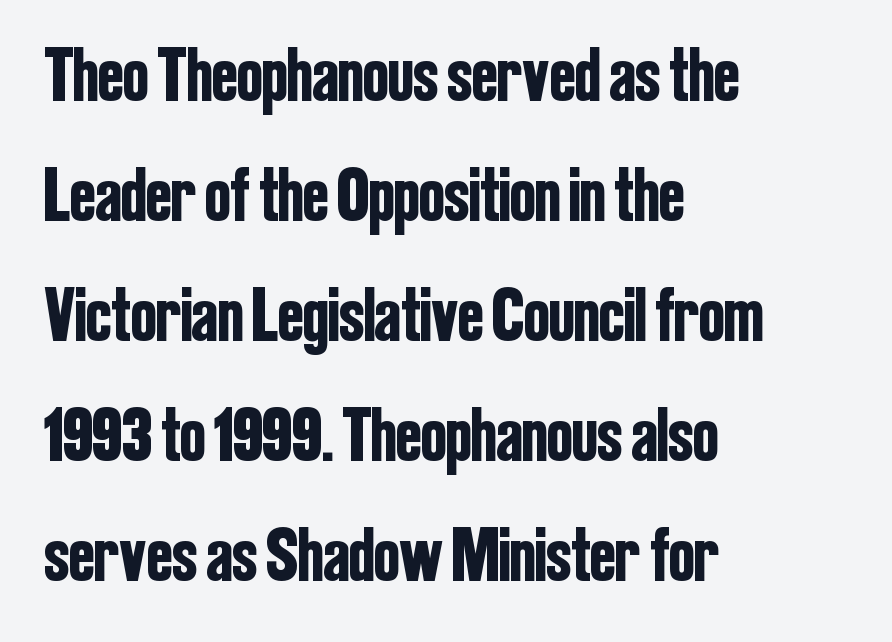
{"serif": "no", "italic": "no", "width": "condensed", "stroke_contrast": "low", "x_height": "medium", "monospaced": "no", "underline": "no", "align": "left", "line_spacing": "normal", "line_spacing_ratio": 1.58, "letter_spacing": "normal", "letter_spacing_em": 0.0, "glyph_px": 76}
